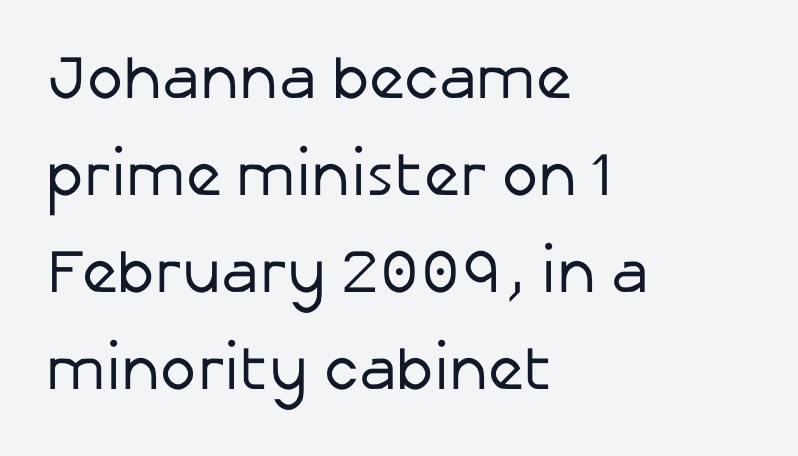
There is no visible air inserted between adjacent glyphs. Every row of glyphs begins at an identical x-position on the left. Vertical spacing — default. Note: no serifs on the glyphs. You could not count columns in this text — the font is proportionally spaced.
